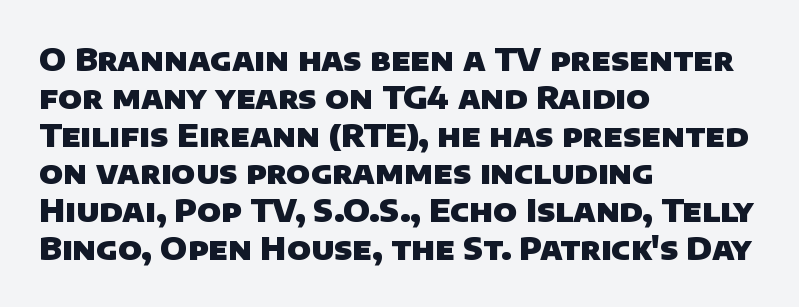
Q: Is the text bold? A: Yes.
Q: Is the typeface a serif or a sans-serif typeface? A: Sans-serif.
Q: Is the text underlined? A: No.
Q: How is the paragraph aligned? A: Left-aligned.
Q: Is the spacing between letters normal or unusually wide? A: Normal.
Q: Width (condensed, normal, or wide)? A: Normal.
Q: Stroke contrast? A: Low.
Q: x-height? A: Large.
Q: Monospaced? A: No.
